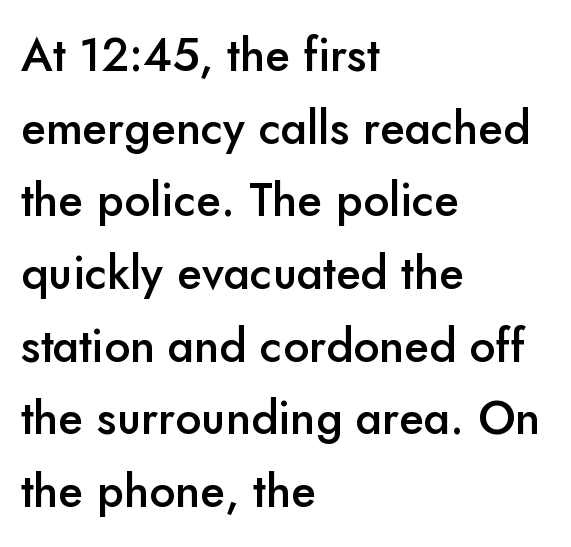
Q: Is the text bold? A: Semi-bold.
Q: Is the text italic (slanted)? A: No, it is upright.
Q: Is the typeface a serif or a sans-serif typeface? A: Sans-serif.
Q: Is the text underlined? A: No.
Q: How is the paragraph aligned? A: Left-aligned.
Q: Is the spacing between letters normal or unusually wide? A: Normal.
Q: Is the spacing between lines tight, normal or loose? A: Normal.
Q: Width (condensed, normal, or wide)? A: Normal.
Q: Stroke contrast? A: Low.
Q: x-height? A: Small.
Q: Monospaced? A: No.
